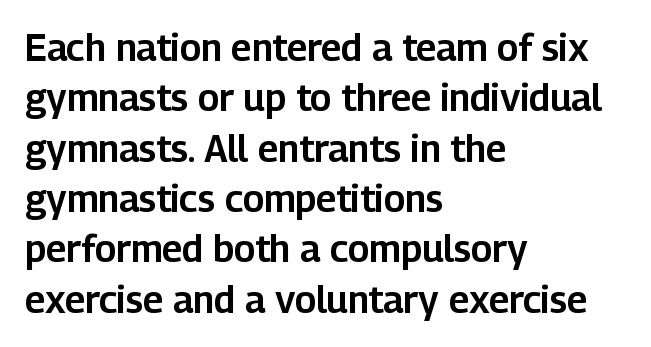
{"serif": "no", "italic": "no", "width": "normal", "stroke_contrast": "low", "x_height": "medium", "monospaced": "no", "underline": "no", "align": "left", "line_spacing": "normal", "line_spacing_ratio": 1.36, "letter_spacing": "normal", "letter_spacing_em": 0.0, "glyph_px": 37}
